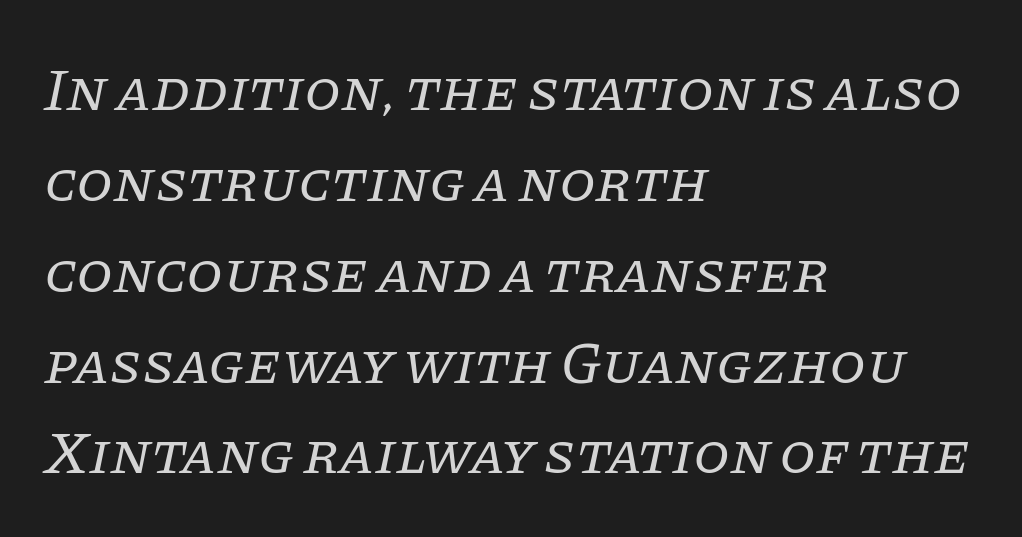
{"serif": "yes", "italic": "yes", "lean": "right", "slant_degrees": 11, "bold": "no", "weight": "regular", "width": "normal", "stroke_contrast": "low", "x_height": "large", "monospaced": "no", "underline": "no", "align": "left", "line_spacing": "normal", "line_spacing_ratio": 1.54, "letter_spacing": "normal", "letter_spacing_em": 0.0, "glyph_px": 59}
